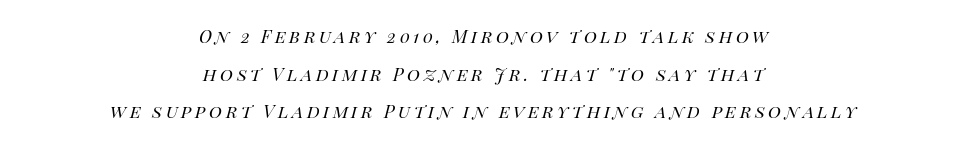
{"italic": "yes", "lean": "right", "slant_degrees": 14, "bold": "no", "underline": "no", "align": "center", "line_spacing_ratio": 1.71, "glyph_px": 22}
